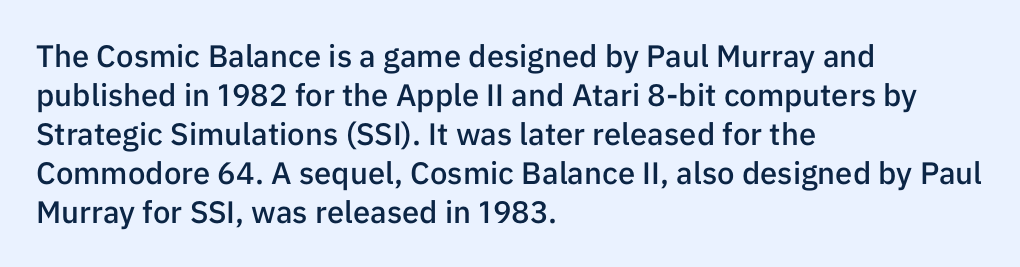
{"serif": "no", "italic": "no", "bold": "semi", "weight": "semibold", "width": "normal", "stroke_contrast": "low", "x_height": "medium", "monospaced": "no", "underline": "no", "align": "left", "line_spacing": "normal", "line_spacing_ratio": 1.26, "letter_spacing": "normal", "letter_spacing_em": 0.0, "glyph_px": 31}
